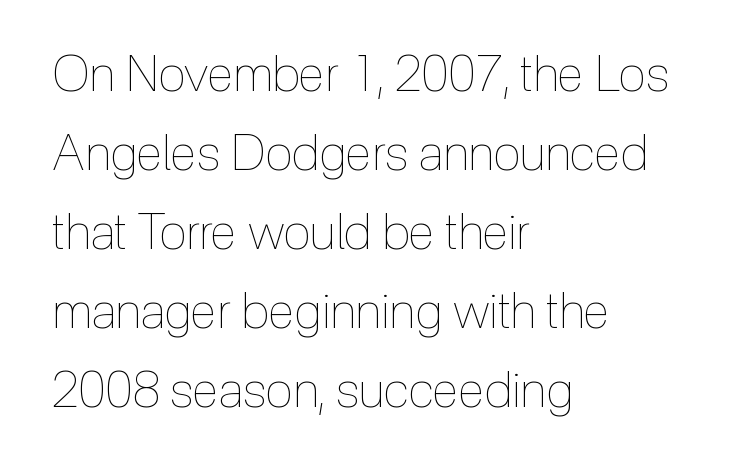
{"italic": "no", "bold": "no", "weight": "thin", "width": "condensed", "x_height": "medium", "monospaced": "no", "underline": "no", "align": "left", "line_spacing": "normal", "line_spacing_ratio": 1.58, "letter_spacing": "normal", "letter_spacing_em": 0.0, "glyph_px": 50}
